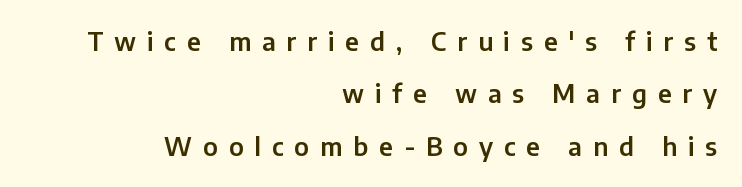
The passage shown stacks its lines with a broad gap. Vertical strokes here are truly vertical. The letters are spread apart with noticeably loose tracking. All the whitespace from short lines collects on the left. Check the space under the baseline: it is left empty.
